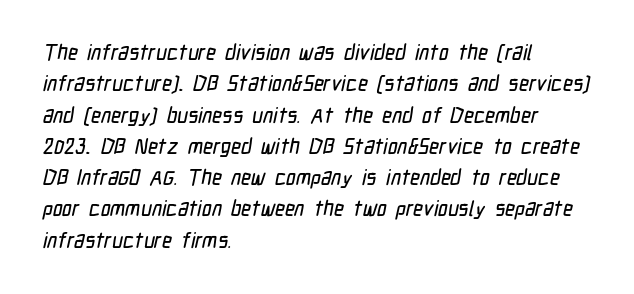
{"underline": "no", "align": "left", "line_spacing": "normal", "line_spacing_ratio": 1.49, "letter_spacing": "normal", "letter_spacing_em": 0.0, "glyph_px": 21}
